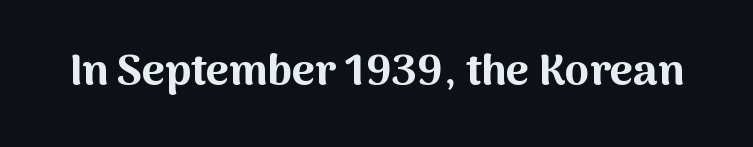
{"serif": "no", "italic": "no", "bold": "yes", "weight": "bold", "width": "normal", "stroke_contrast": "medium", "x_height": "medium", "monospaced": "no", "underline": "no", "letter_spacing": "normal", "letter_spacing_em": 0.0, "glyph_px": 44}
